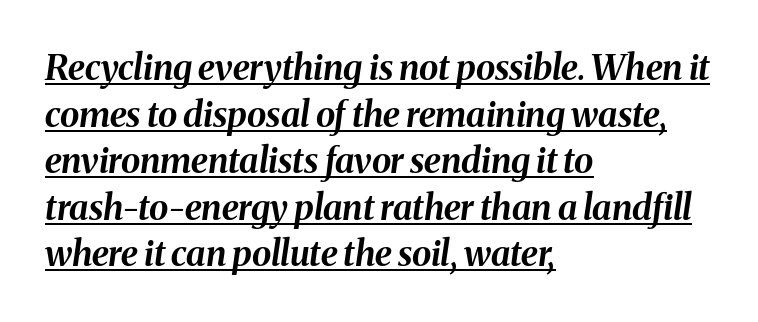
Q: Is the text bold? A: Yes.
Q: Is the text italic (slanted)? A: Yes, it leans right by about 8 degrees.
Q: Is the text underlined? A: Yes.
Q: How is the paragraph aligned? A: Left-aligned.
Q: Is the spacing between letters normal or unusually wide? A: Normal.
Q: Is the spacing between lines tight, normal or loose? A: Normal.
Q: Width (condensed, normal, or wide)? A: Normal.
Q: Stroke contrast? A: Medium.
Q: x-height? A: Medium.
Q: Monospaced? A: No.
